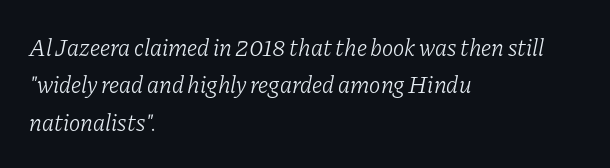
The image shows 24 px text type, italic (leaning right); set left-aligned, normal line spacing (1.56x), normal letter spacing, not underlined.
